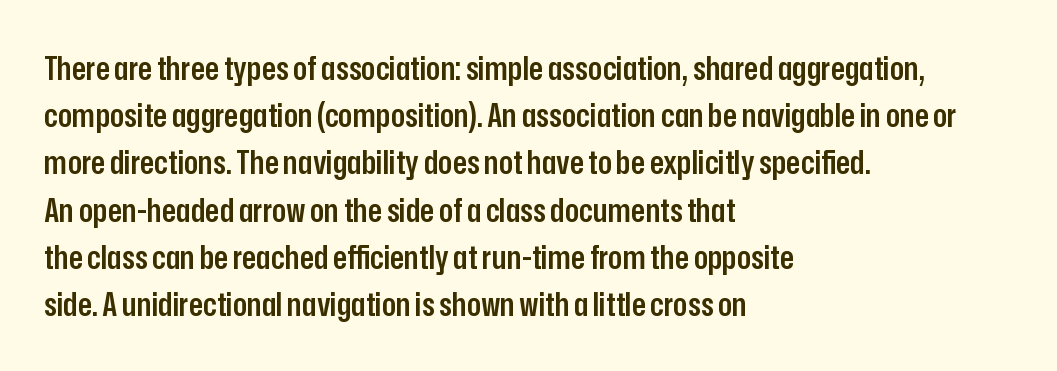
The image shows 33 px semibold, condensed sans-serif type, upright; set left-aligned, normal line spacing (1.43x), normal letter spacing, not underlined; low stroke contrast and a medium x-height.
